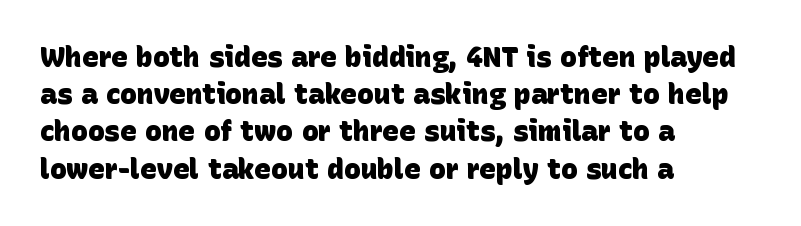
The image shows 28 px heavy sans-serif type; set left-aligned, normal line spacing (1.33x), normal letter spacing, not underlined; low stroke contrast and a large x-height.
